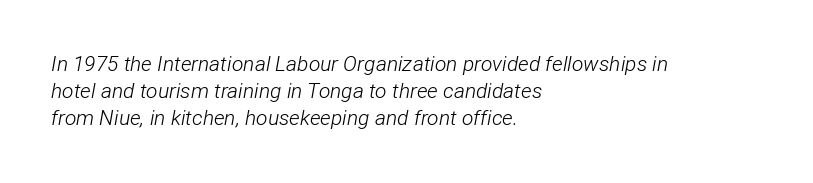
Q: Is the text bold? A: No.
Q: Is the text italic (slanted)? A: Yes, it leans right by about 12 degrees.
Q: Is the text underlined? A: No.
Q: How is the paragraph aligned? A: Left-aligned.
Q: Is the spacing between letters normal or unusually wide? A: Normal.
Q: Is the spacing between lines tight, normal or loose? A: Normal.
